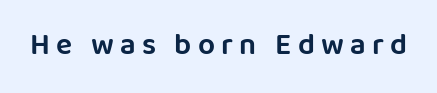
The image shows 30 px sans-serif type, upright; set unusually wide letter spacing (+0.21 em), not underlined; low stroke contrast and a large x-height.
